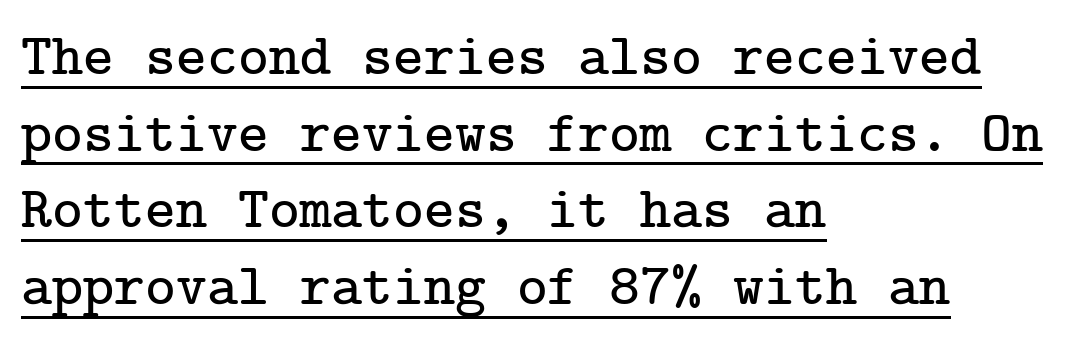
{"serif": "yes", "italic": "no", "width": "normal", "stroke_contrast": "low", "x_height": "medium", "underline": "yes", "align": "left", "line_spacing": "normal", "line_spacing_ratio": 1.3, "letter_spacing": "normal", "letter_spacing_em": 0.0, "glyph_px": 59}
